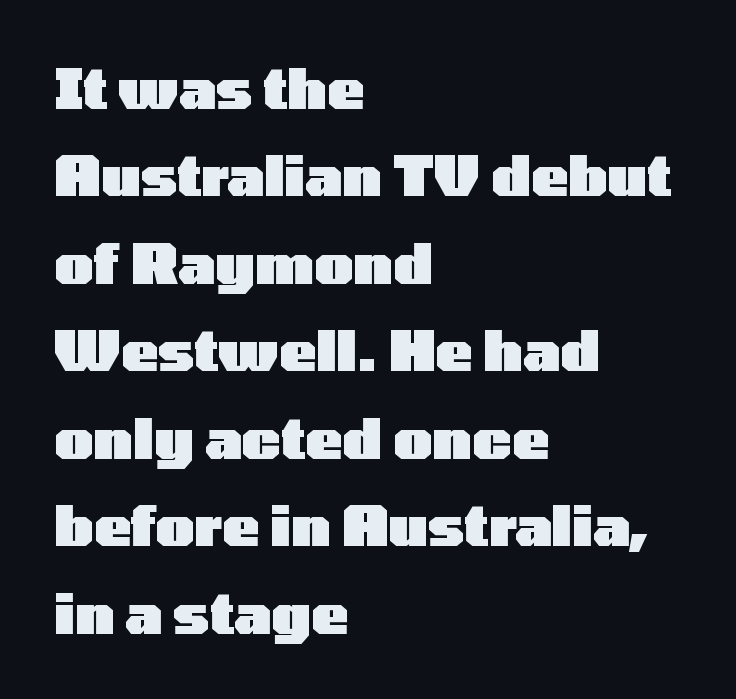
The image shows 55 px heavy, wide sans-serif type, upright; set left-aligned, normal line spacing (1.59x), normal letter spacing, not underlined; low stroke contrast and a medium x-height.
